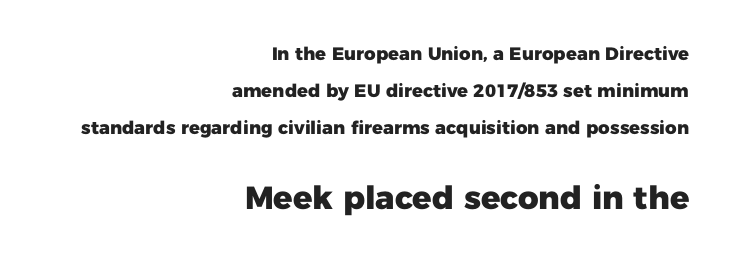
Heavy-handed strokes throughout: this text is bold. Interline gaps are noticeably wide in this sample. The face used here is proportionally spaced, like ordinary book or web type. Every row of glyphs terminates at an identical x-position on the right. The tracking reads as untouched default to a designer's eye. Type size steps up from the first block to the second.
